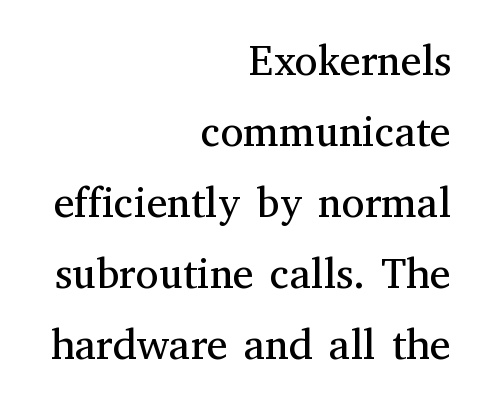
{"serif": "yes", "italic": "no", "bold": "no", "weight": "regular", "width": "normal", "stroke_contrast": "medium", "x_height": "medium", "monospaced": "no", "underline": "no", "align": "right", "line_spacing": "normal", "line_spacing_ratio": 1.69, "letter_spacing": "normal", "letter_spacing_em": 0.0, "glyph_px": 42}
